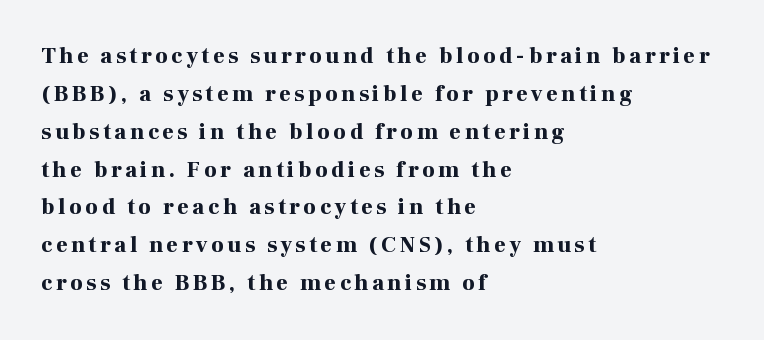
Q: Is the text bold? A: Yes.
Q: Is the text italic (slanted)? A: No, it is upright.
Q: Is the text underlined? A: No.
Q: How is the paragraph aligned? A: Left-aligned.
